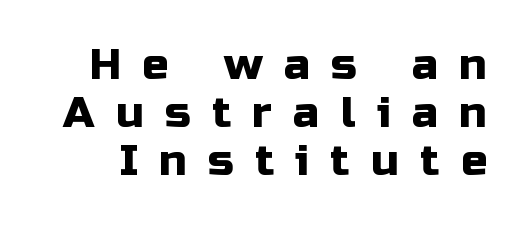
Are there feet on the stems? There aren't — it's a sans. Caption: expanded tracking, letters set apart. Lines of text with bare space underneath. Note the varied advance widths — an 'i' is clearly narrower than an 'm'. The letters stand straight up with perfectly vertical stems.
